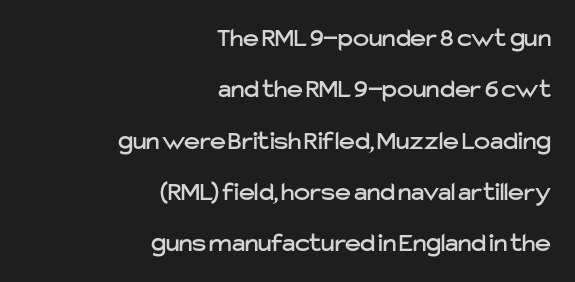
Tracking value appears to be zero — textbook default spacing. Italic: no, the glyphs are upright roman. Words float on clear page, feet unadorned. The passage is arranged like a letterhead date or caption credit — flush right. A great deal of white space separates one row of letters from the next.
